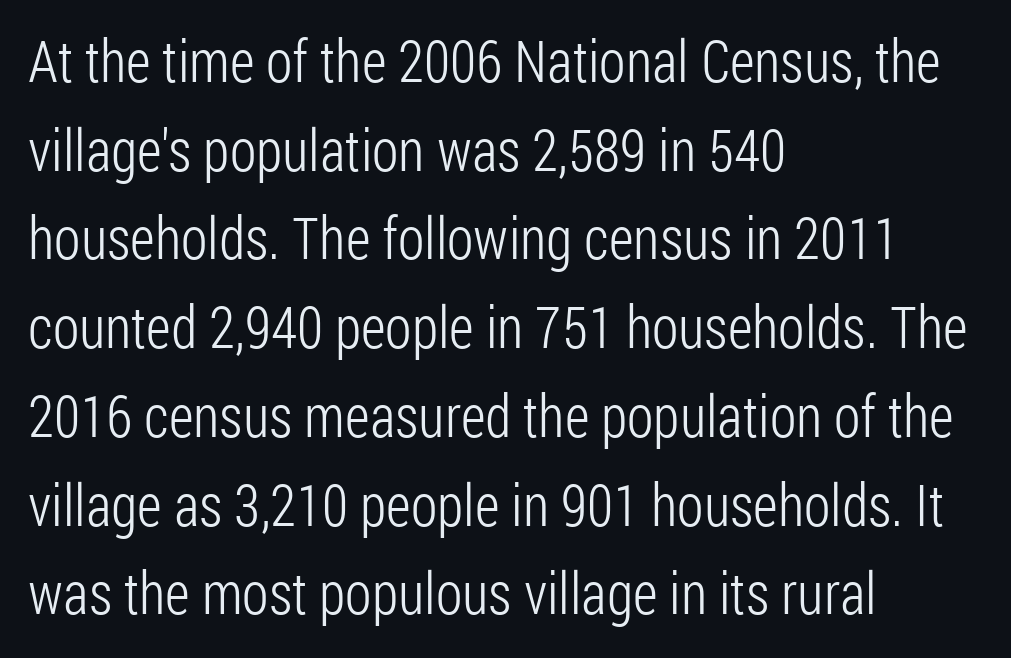
Descenders are the only things crossing below the line. This sample uses an upright cut, with every glyph sitting square on the baseline. These lines are rendered in a variable-pitch font. Nothing sits at the stroke ends, so this counts as sans-serif.
